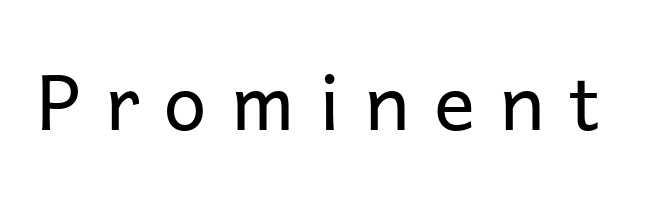
Q: Is the text bold? A: No.
Q: Is the text italic (slanted)? A: No, it is upright.
Q: Is the typeface a serif or a sans-serif typeface? A: Sans-serif.
Q: Is the text underlined? A: No.
Q: Is the spacing between letters normal or unusually wide? A: Unusually wide.
Q: Width (condensed, normal, or wide)? A: Normal.
Q: Stroke contrast? A: Low.
Q: x-height? A: Medium.
Q: Monospaced? A: No.
